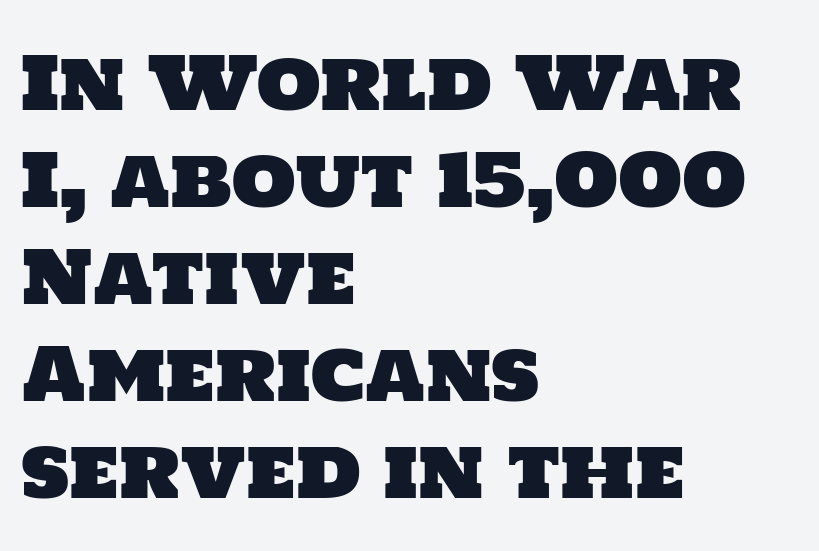
The type family on display is of the sans-serif kind. These lines keep a tight, regular rhythm from letter to letter. In CSS terms this would be text-align: left. Anything drawn beneath the words? Only blank space. The letters advance in unequal steps, a hallmark of proportional type.
